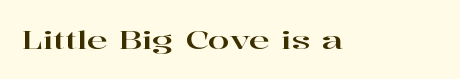
{"italic": "no", "underline": "no", "letter_spacing": "normal", "letter_spacing_em": 0.0, "glyph_px": 25}
